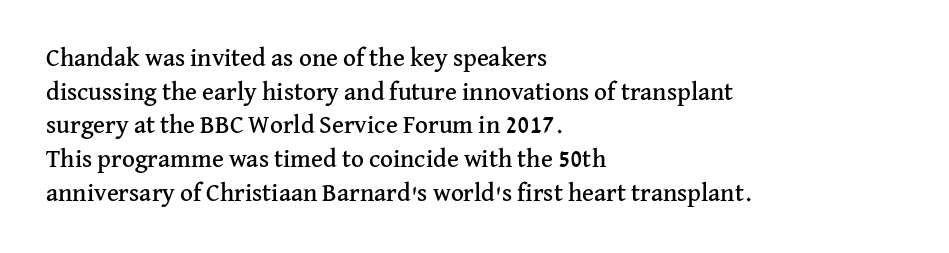
The image shows 25 px text type, upright; set left-aligned, normal line spacing (1.35x), normal letter spacing, not underlined.
